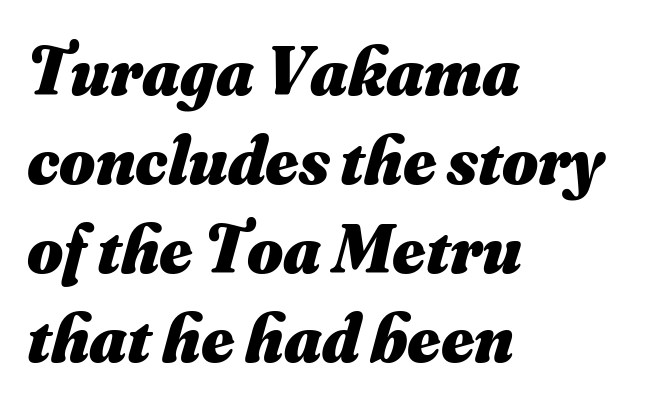
{"italic": "yes", "lean": "right", "slant_degrees": 16, "bold": "yes", "weight": "heavy", "width": "normal", "stroke_contrast": "medium", "x_height": "small", "monospaced": "no", "underline": "no", "align": "left", "line_spacing": "normal", "line_spacing_ratio": 1.29, "letter_spacing": "normal", "letter_spacing_em": 0.0, "glyph_px": 69}
